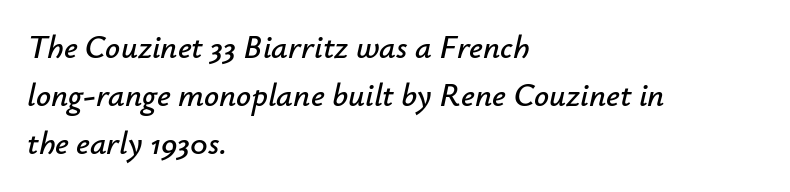
{"italic": "yes", "lean": "right", "slant_degrees": 12, "width": "normal", "stroke_contrast": "low", "x_height": "small", "monospaced": "no", "underline": "no", "align": "left", "line_spacing": "normal", "line_spacing_ratio": 1.46, "letter_spacing": "normal", "letter_spacing_em": 0.0, "glyph_px": 33}
